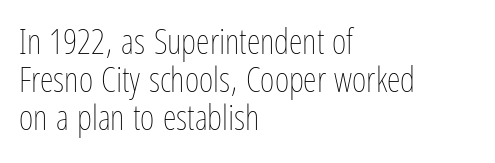
{"italic": "no", "bold": "no", "weight": "thin", "width": "condensed", "stroke_contrast": "low", "x_height": "medium", "monospaced": "no", "underline": "no", "align": "left", "line_spacing": "tight", "line_spacing_ratio": 1.08, "letter_spacing": "normal", "letter_spacing_em": 0.0, "glyph_px": 35}
